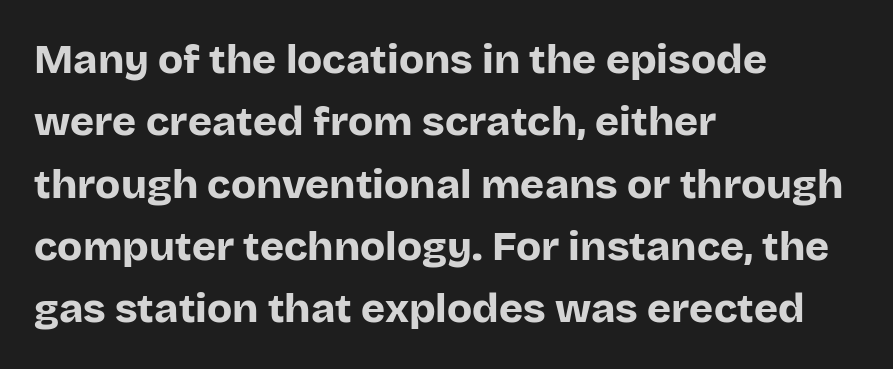
The image shows 41 px bold sans-serif type, upright; set left-aligned, normal line spacing (1.52x), normal letter spacing, not underlined; low stroke contrast and a large x-height.
